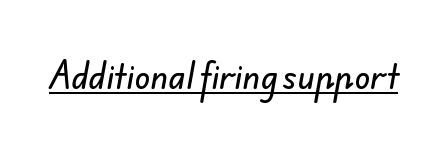
The image shows 32 px sans-serif type; set normal letter spacing, underlined; low stroke contrast and a small x-height.
